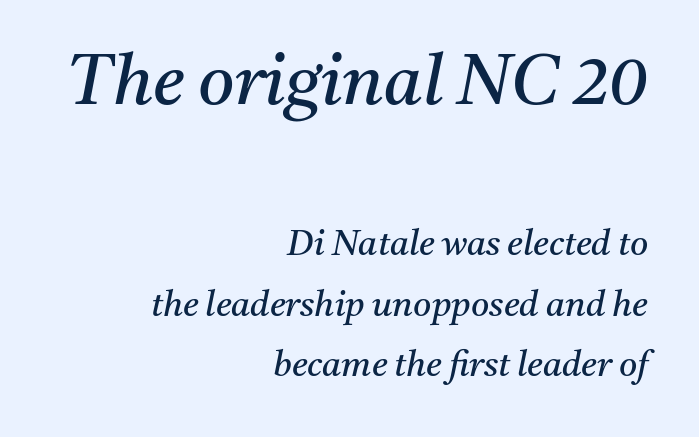
Each line ends at the same right margin while the left side varies. Check under the words: just untouched page. Honestly, the letter spacing is just normal — you wouldn't notice it. No heavy texture on the line: the type isn't bold. To sum up the face: it has serifs.
